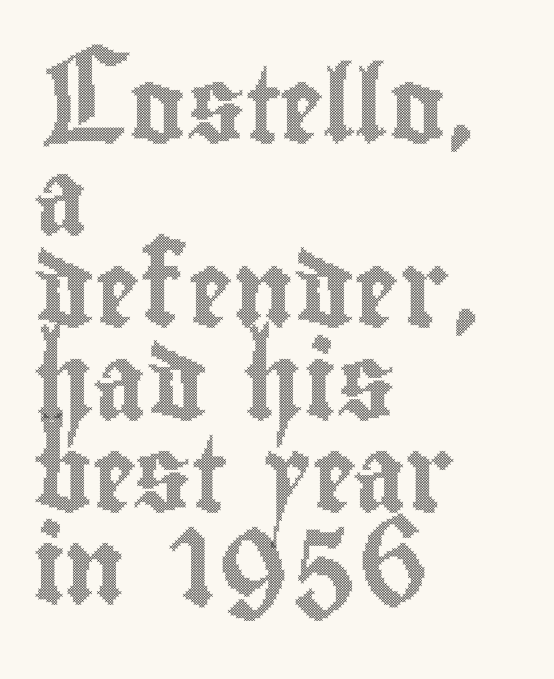
The image shows 75 px condensed type, upright; set left-aligned, line spacing 1.23x, normal letter spacing, not underlined; a small x-height.
